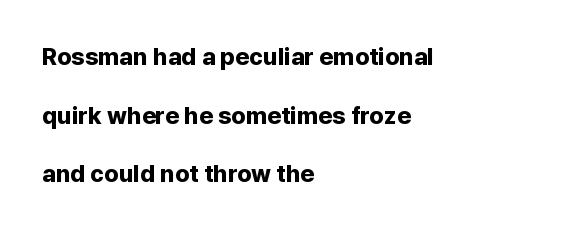
{"italic": "no", "bold": "yes", "underline": "no", "align": "left", "line_spacing": "loose", "line_spacing_ratio": 2.44, "letter_spacing": "normal", "letter_spacing_em": 0.0, "glyph_px": 24}
